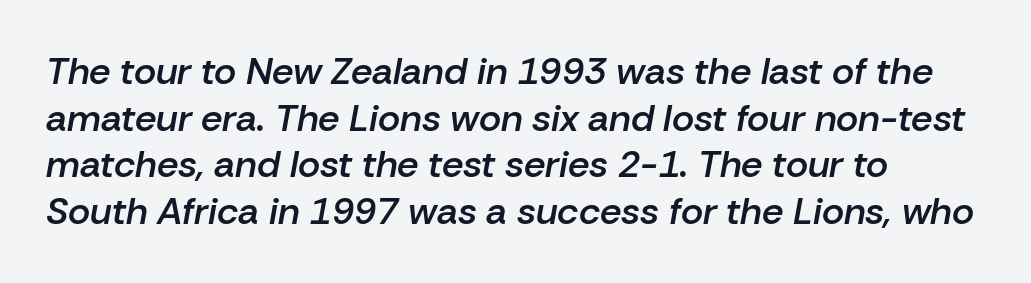
Q: Is the text bold? A: Semi-bold.
Q: Is the text italic (slanted)? A: Yes, it leans right by about 10 degrees.
Q: Is the text underlined? A: No.
Q: How is the paragraph aligned? A: Left-aligned.
Q: Is the spacing between letters normal or unusually wide? A: Normal.
Q: Width (condensed, normal, or wide)? A: Normal.
Q: Stroke contrast? A: Low.
Q: x-height? A: Medium.
Q: Monospaced? A: No.
